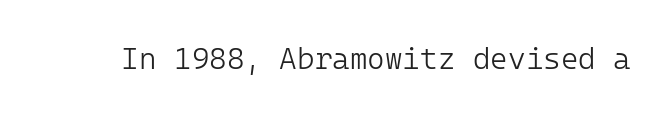
{"serif": "no", "italic": "no", "bold": "no", "weight": "light", "width": "normal", "stroke_contrast": "low", "x_height": "medium", "underline": "no", "letter_spacing": "normal", "letter_spacing_em": 0.0, "glyph_px": 30}
